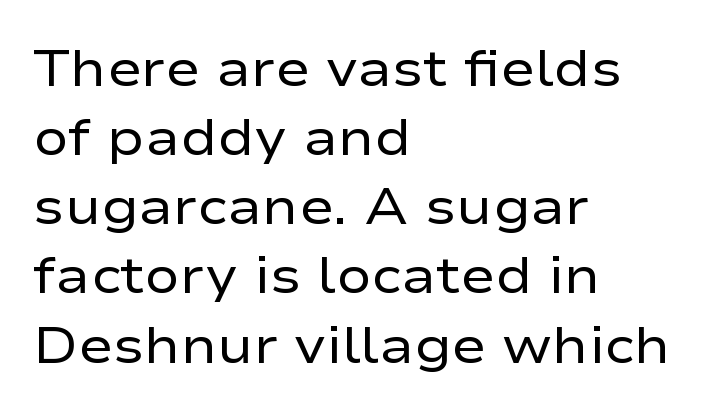
The zone under the glyphs is completely vacant. A classic flush-left, rag-right setting is used for this passage. Classification — sans serif. Think standard paragraph weight, or any step lighter than that. How are the letters spaced? Ordinarily, with no added tracking.
